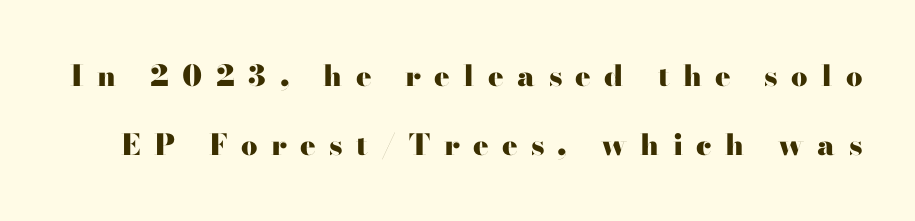
The gaps between neighbouring characters are conspicuously large. The zone under the glyphs is completely vacant. A great deal of white space separates one row of letters from the next. Style check: upright. Weight: bold.
